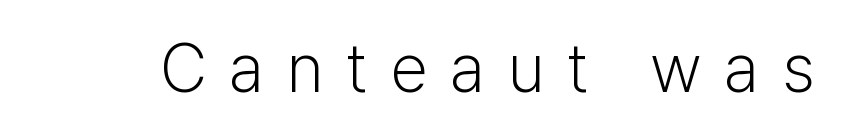
Q: Is the text bold? A: No.
Q: Is the text italic (slanted)? A: No, it is upright.
Q: Is the typeface a serif or a sans-serif typeface? A: Sans-serif.
Q: Is the text underlined? A: No.
Q: Is the spacing between letters normal or unusually wide? A: Unusually wide.
Q: Width (condensed, normal, or wide)? A: Normal.
Q: Stroke contrast? A: Low.
Q: x-height? A: Medium.
Q: Monospaced? A: No.
